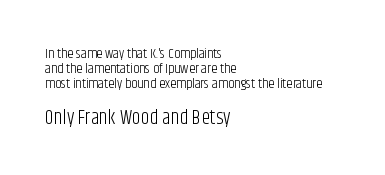
The image shows 20 px text type, upright; set left-aligned, tight line spacing (1.08x), normal letter spacing, not underlined; the second (bottom) block is 1.43x larger.
